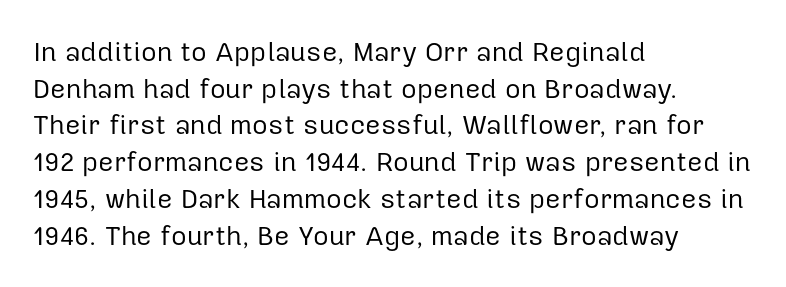
Q: Is the text bold? A: No.
Q: Is the text italic (slanted)? A: No, it is upright.
Q: Is the text underlined? A: No.
Q: How is the paragraph aligned? A: Left-aligned.
Q: Is the spacing between letters normal or unusually wide? A: Normal.
Q: Is the spacing between lines tight, normal or loose? A: Normal.
